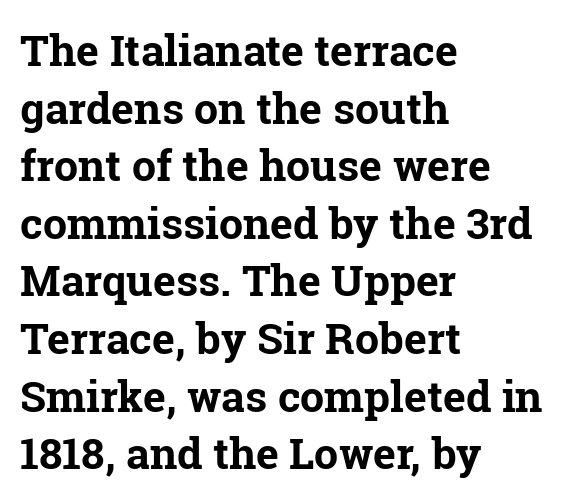
The image shows 43 px bold serif type, upright; set left-aligned, normal line spacing (1.34x), normal letter spacing, not underlined; low stroke contrast and a medium x-height.
